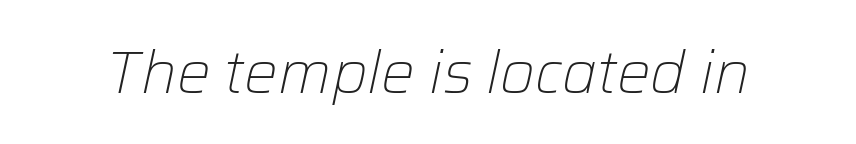
{"italic": "yes", "lean": "right", "slant_degrees": 12, "bold": "no", "weight": "light", "width": "normal", "stroke_contrast": "low", "x_height": "medium", "monospaced": "no", "underline": "no", "letter_spacing": "normal", "letter_spacing_em": 0.0, "glyph_px": 60}
